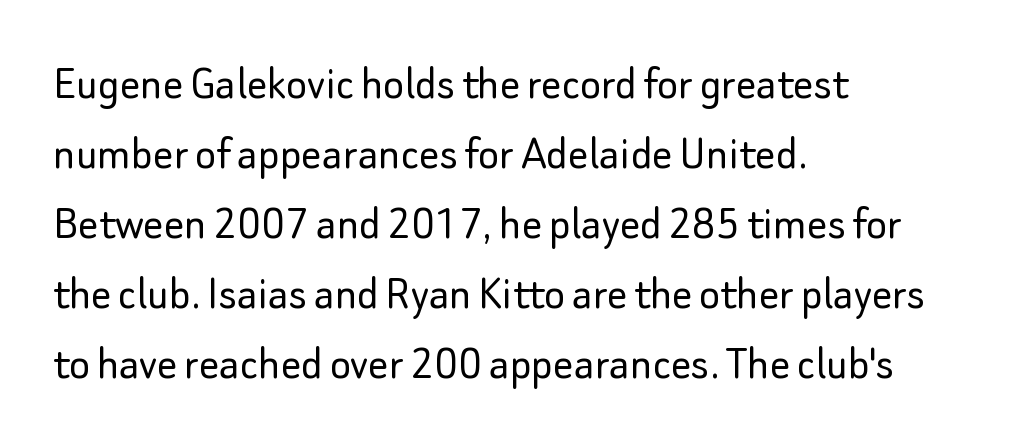
{"serif": "no", "italic": "no", "bold": "no", "weight": "light", "width": "normal", "stroke_contrast": "low", "x_height": "small", "monospaced": "no", "underline": "no", "align": "left", "line_spacing": "normal", "line_spacing_ratio": 1.4, "letter_spacing": "normal", "letter_spacing_em": 0.0, "glyph_px": 50}
